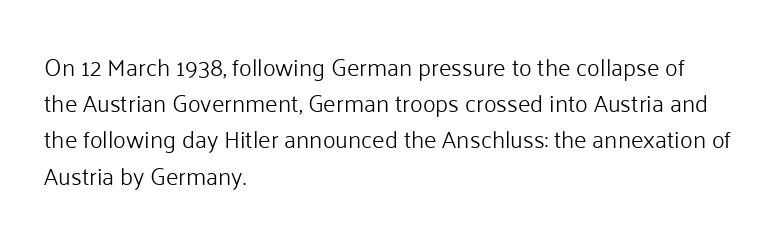
Default kerning and tracking; the words read as compact shapes. Tall strokes in this sample are plumb rather than angled. This rendering uses left alignment, leaving the right contour irregular. Students, observe: this is what conventionally led text looks like. Each stroke keeps to a modest, everyday thickness or less. Honestly, there is no underline to notice here at all.
